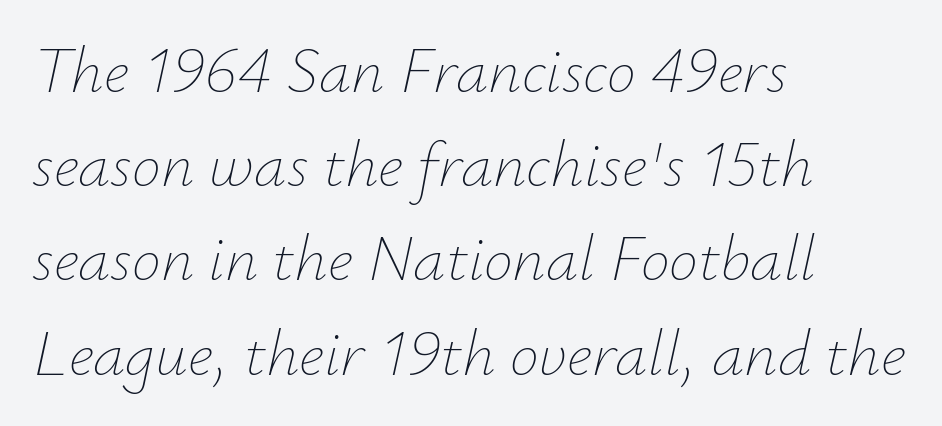
{"italic": "yes", "lean": "right", "slant_degrees": 12, "bold": "no", "weight": "thin", "width": "normal", "stroke_contrast": "low", "x_height": "small", "monospaced": "no", "underline": "no", "align": "left", "line_spacing": "normal", "line_spacing_ratio": 1.45, "letter_spacing": "normal", "letter_spacing_em": 0.0, "glyph_px": 65}
